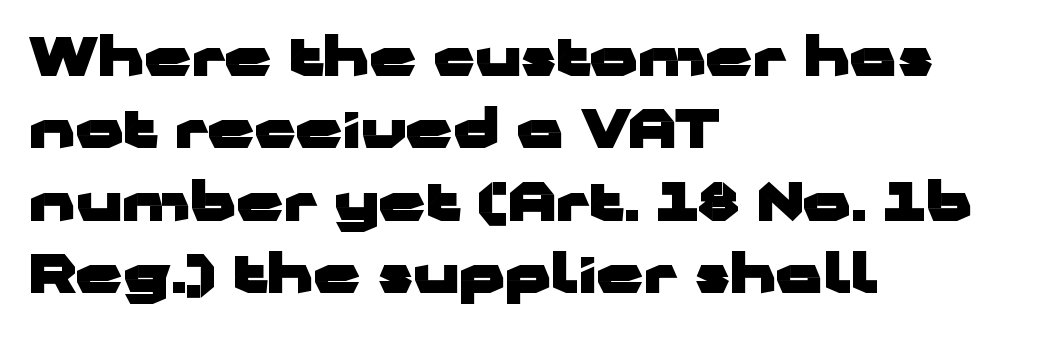
{"serif": "no", "italic": "no", "bold": "yes", "weight": "heavy", "width": "wide", "stroke_contrast": "low", "x_height": "medium", "monospaced": "no", "underline": "no", "align": "left", "line_spacing": "normal", "line_spacing_ratio": 1.39, "letter_spacing": "normal", "letter_spacing_em": 0.0, "glyph_px": 52}
